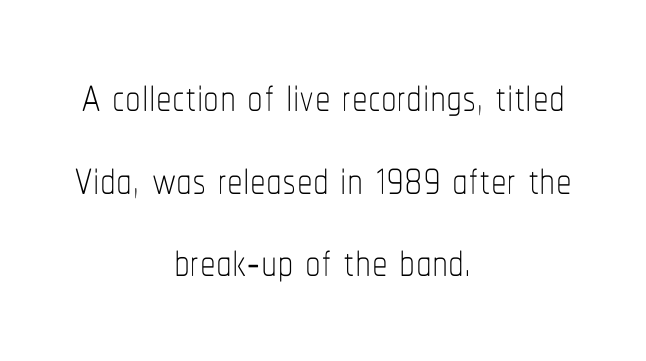
The image shows 63 px thin, condensed type, upright; set centered, normal line spacing (1.31x), normal letter spacing, not underlined; low stroke contrast and a medium x-height.
